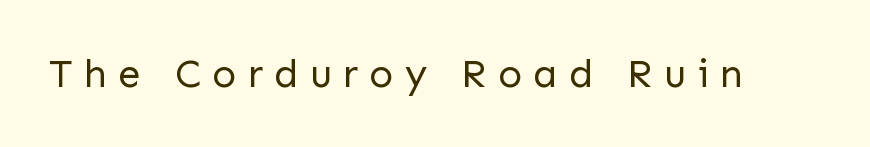
{"serif": "no", "italic": "no", "bold": "no", "weight": "regular", "width": "normal", "stroke_contrast": "low", "x_height": "medium", "monospaced": "no", "underline": "no", "letter_spacing": "wide", "letter_spacing_em": 0.28, "glyph_px": 40}
